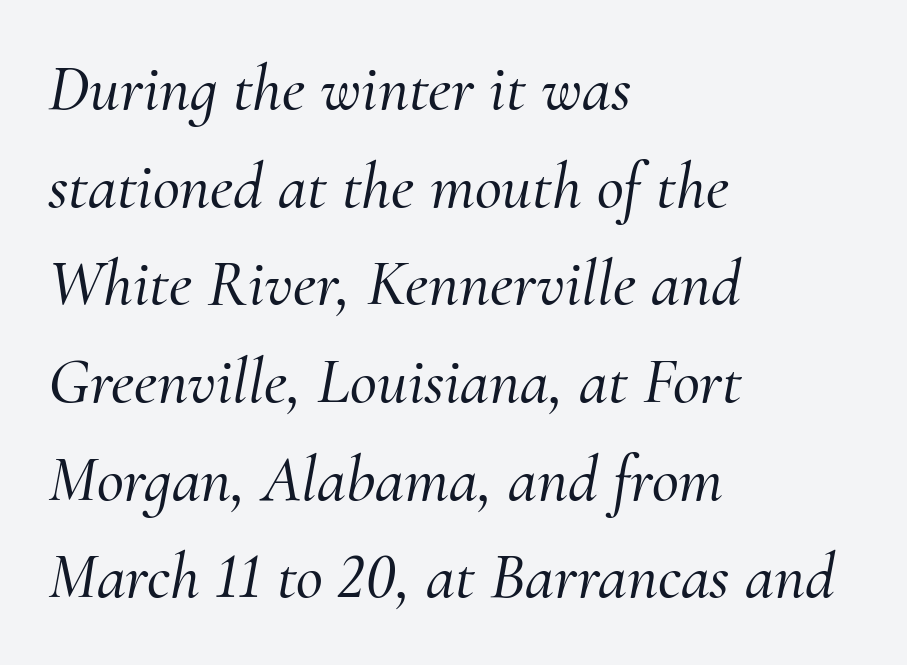
The image shows 66 px serif type, italic (leaning right); set left-aligned, normal line spacing (1.48x), normal letter spacing, not underlined; medium stroke contrast and a small x-height.
